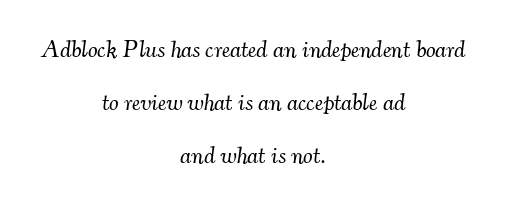
Q: Is the text bold? A: No.
Q: Is the text italic (slanted)? A: Yes, it leans right by about 7 degrees.
Q: Is the text underlined? A: No.
Q: How is the paragraph aligned? A: Centered.
Q: Is the spacing between letters normal or unusually wide? A: Normal.
Q: Is the spacing between lines tight, normal or loose? A: Loose.
